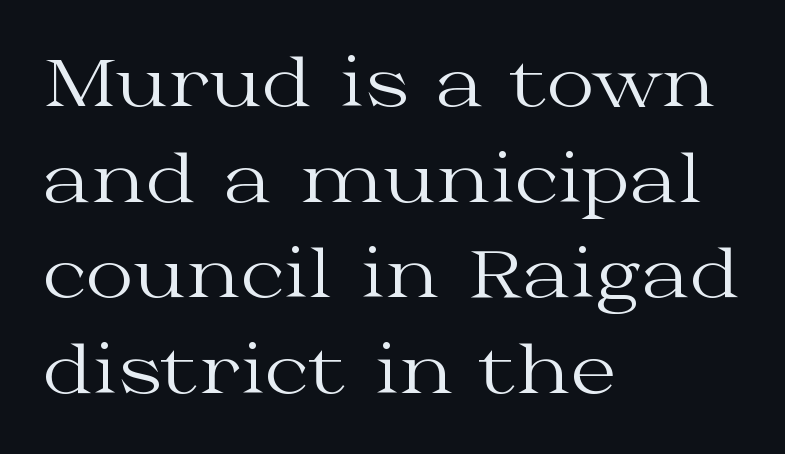
This rendering leaves character spacing at its baseline value. Upright lettering throughout. Character widths vary here, with narrow letters taking less room than wide ones. The space beneath each line is pristine and unruled. Horizontal bands of white between lines are of average thickness. Reading down the block, your eye returns to a fixed left position each line.
